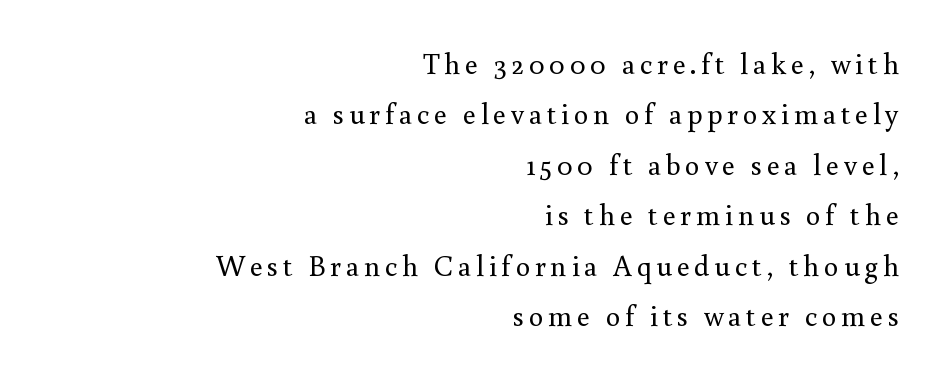
Q: Is the text bold? A: No.
Q: Is the text italic (slanted)? A: No, it is upright.
Q: Is the typeface a serif or a sans-serif typeface? A: Serif.
Q: Is the text underlined? A: No.
Q: How is the paragraph aligned? A: Right-aligned.
Q: Width (condensed, normal, or wide)? A: Normal.
Q: Stroke contrast? A: Medium.
Q: x-height? A: Small.
Q: Monospaced? A: No.
